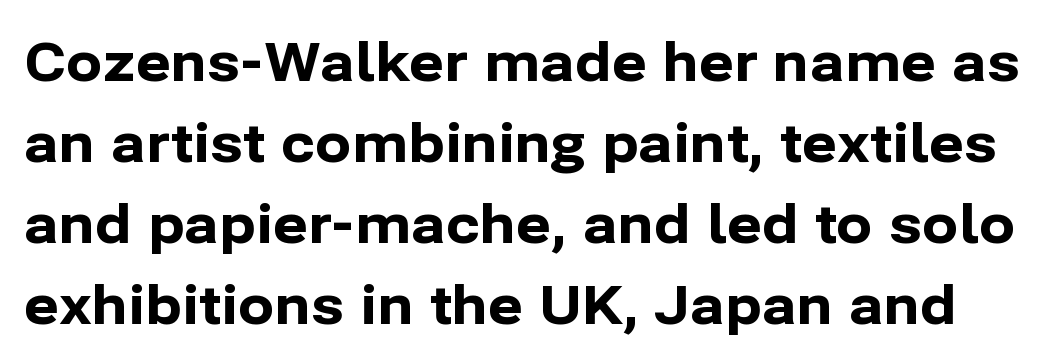
The rendering uses a moderate line-height, typical for paragraphs. Ascenders rise straight up at ninety degrees. Is the letter spacing exaggerated? No — it looks like the ordinary default. The typesetting leans heavy: a genuine bold. To sum up the face: it is a sans, with no serifs. The rendering uses natural spacing where letterforms have individual widths.
